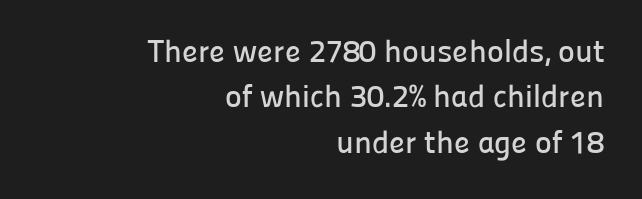
Q: Is the text italic (slanted)? A: No, it is upright.
Q: Is the typeface a serif or a sans-serif typeface? A: Sans-serif.
Q: Is the text underlined? A: No.
Q: How is the paragraph aligned? A: Right-aligned.
Q: Is the spacing between letters normal or unusually wide? A: Normal.
Q: Is the spacing between lines tight, normal or loose? A: Normal.
Q: Width (condensed, normal, or wide)? A: Normal.
Q: Stroke contrast? A: Low.
Q: x-height? A: Medium.
Q: Monospaced? A: No.
